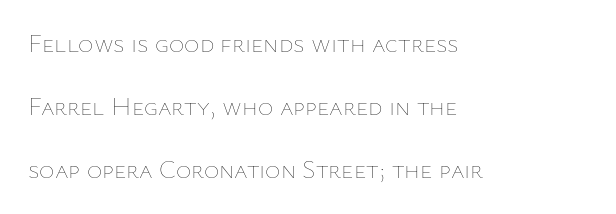
The image shows 26 px text type, upright; set left-aligned, loose line spacing (2.42x), normal letter spacing, not underlined.
